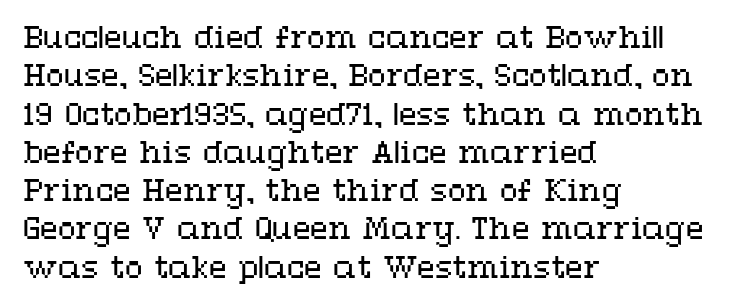
What's the leading like? Ordinary, nothing unusual. What stands out about the letter spacing? Nothing — it is the standard amount. Stroke mass is kept to a normal reading level or below. Each row of text sits above clean, open space. You could not count columns in this text — the font is proportionally spaced. Italic? Not at all — the glyphs are vertical.
